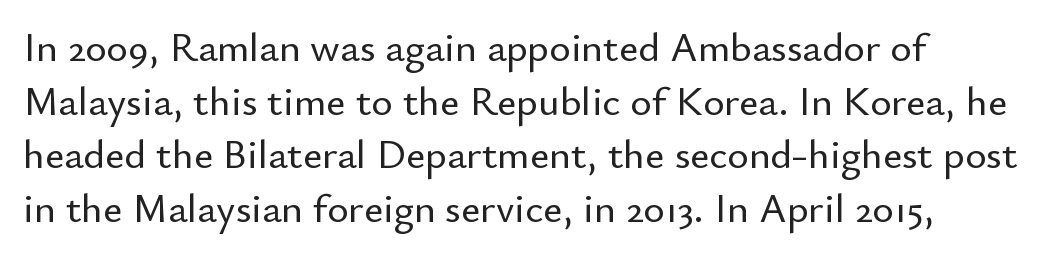
Q: Is the text italic (slanted)? A: No, it is upright.
Q: Is the typeface a serif or a sans-serif typeface? A: Sans-serif.
Q: Is the text underlined? A: No.
Q: How is the paragraph aligned? A: Left-aligned.
Q: Is the spacing between letters normal or unusually wide? A: Normal.
Q: Is the spacing between lines tight, normal or loose? A: Normal.
Q: Width (condensed, normal, or wide)? A: Normal.
Q: Stroke contrast? A: Low.
Q: x-height? A: Small.
Q: Monospaced? A: No.
